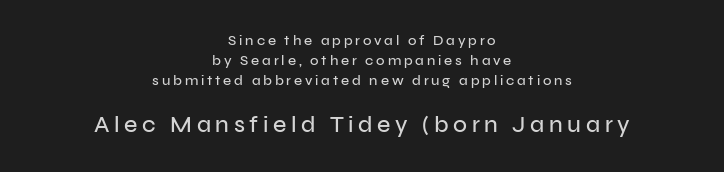
The type sits square on the baseline with zero lean. This sample keeps an unexceptional amount of space between lines. Compared with a flush-left layout, this one balances lines on the center instead. The following chunk of copy outweighs the initial chunk in type size. Substantial extra tracking has been applied to these lines. Descenders hang freely into open space.
